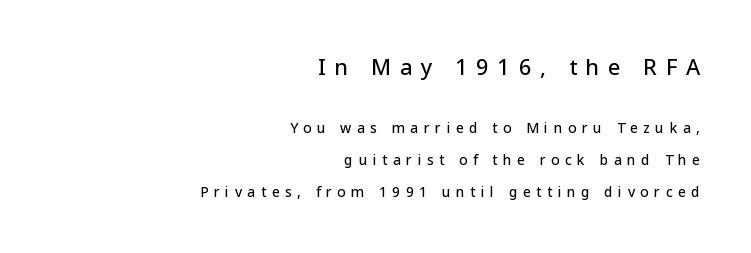
Q: Is the text italic (slanted)? A: No, it is upright.
Q: Is the text underlined? A: No.
Q: How is the paragraph aligned? A: Right-aligned.
Q: Is the spacing between letters normal or unusually wide? A: Unusually wide.
Q: Is the spacing between lines tight, normal or loose? A: Loose.
Q: Which block of text is set in a larger size, the first (top) or the second (bottom)? A: The first (top) one.
